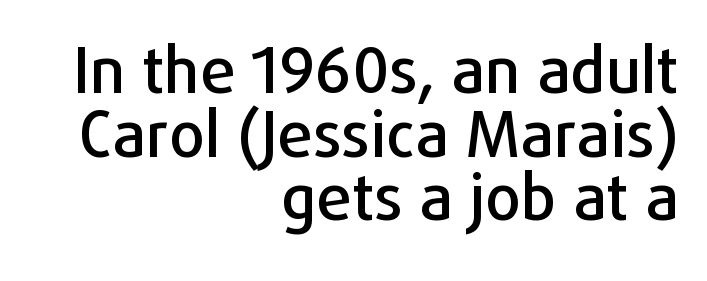
{"serif": "no", "italic": "no", "width": "normal", "stroke_contrast": "low", "x_height": "medium", "monospaced": "no", "underline": "no", "align": "right", "line_spacing": "tight", "line_spacing_ratio": 1.01, "letter_spacing": "normal", "letter_spacing_em": 0.0, "glyph_px": 63}
